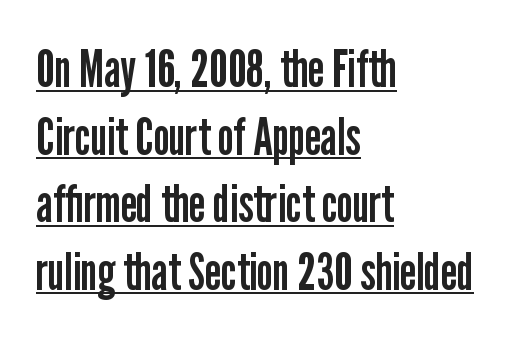
A typesetter would call this leading conventional body-copy spacing. Between one letter and the next there's only the usual sliver of space. The rendered words wear a rule along their underside. The rendering uses natural spacing where letterforms have individual widths. Every character sits straight up, as roman type does. The ragged edge is on the right, which tells us the setting is flush left.
